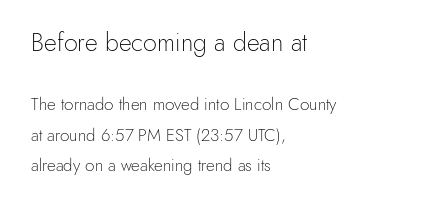
In this sample the first text group is rendered at the bigger scale. Clear beneath every line of the passage. What stands out about the letter spacing? Nothing — it is the standard amount. The ragged edge is on the right, which tells us the setting is flush left. The type sits square on the baseline with zero lean.
